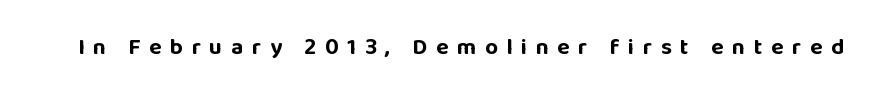
{"italic": "no", "bold": "yes", "underline": "no", "letter_spacing": "wide", "letter_spacing_em": 0.37, "glyph_px": 23}
